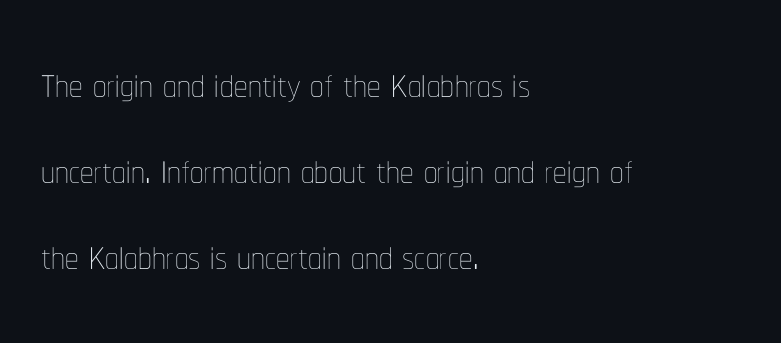
This sample has the flowing, uneven cadence of proportional lettering. The tracking reads as untouched default to a designer's eye. Characters remain perfectly vertical along every line. These lines are set flush left with a ragged right edge. The block of text has a typical density, with ordinary space between rows. Stems and bowls with no extra thickness — not bold.
